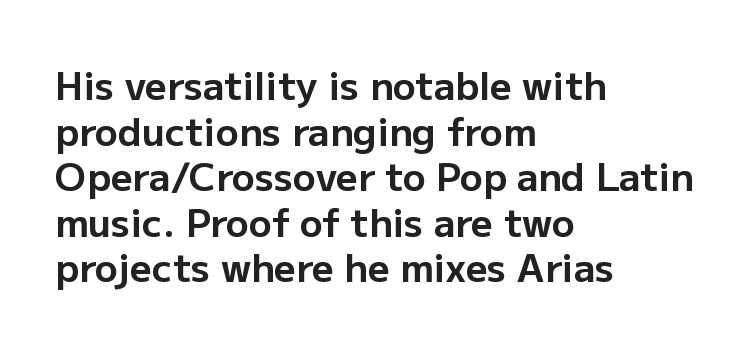
In terms of posture, this sample is upright. Nobody drew a line under any word here. Short note: letters normally spaced. These lines are rendered in a variable-pitch font. The font is running at its bold setting.
